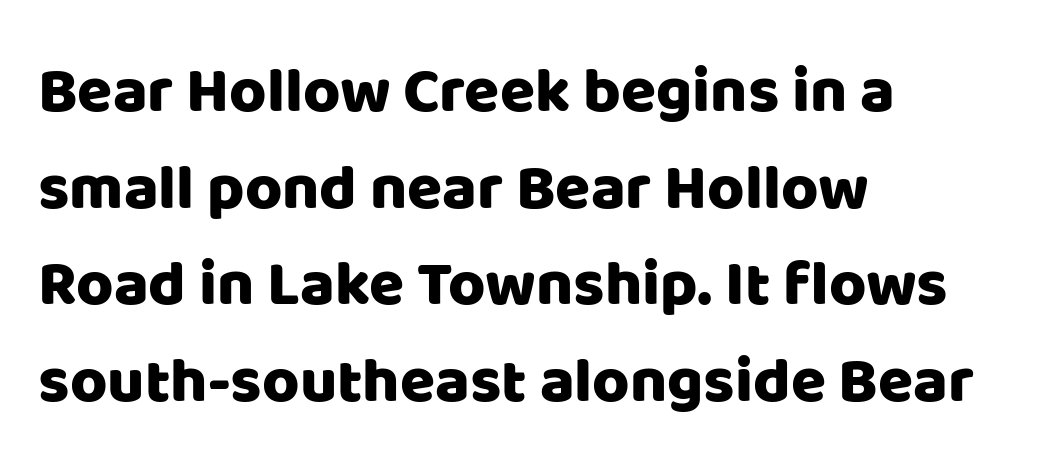
Do the characters align in a grid? No, the font is proportional. The string is rendered with underlining switched off. How would I describe the line gaps? Plain and ordinary. How are the letters spaced? Ordinarily, with no added tracking.
